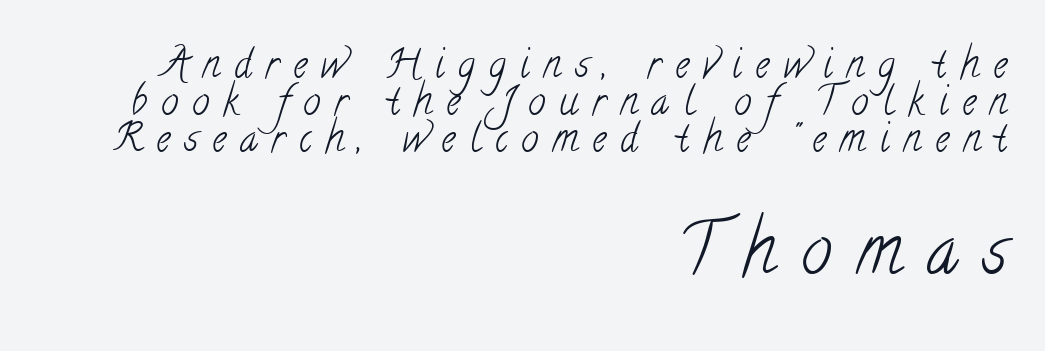
The image shows 69 px light, condensed type; set right-aligned, tight line spacing (0.95x), unusually wide letter spacing (+0.36 em), not underlined; the second (bottom) block is 1.77x larger; low stroke contrast and a small x-height.
